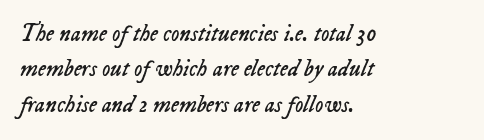
Normally led — the rows are evenly, conventionally spaced. The lines in this sample share a left origin and differ only in where they stop. Quick note: italic. Caption: standard tracking, unaltered. The strip under each line holds only bare page. The font is comparable to plain body text, perhaps lighter.
